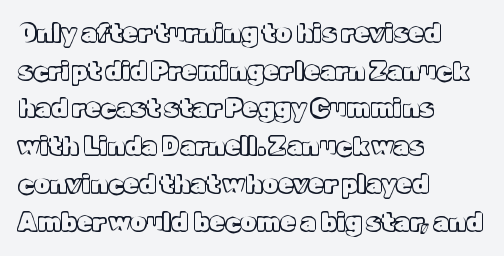
Q: Is the text italic (slanted)? A: No, it is upright.
Q: Is the text underlined? A: No.
Q: How is the paragraph aligned? A: Left-aligned.
Q: Is the spacing between letters normal or unusually wide? A: Normal.
Q: Is the spacing between lines tight, normal or loose? A: Normal.
